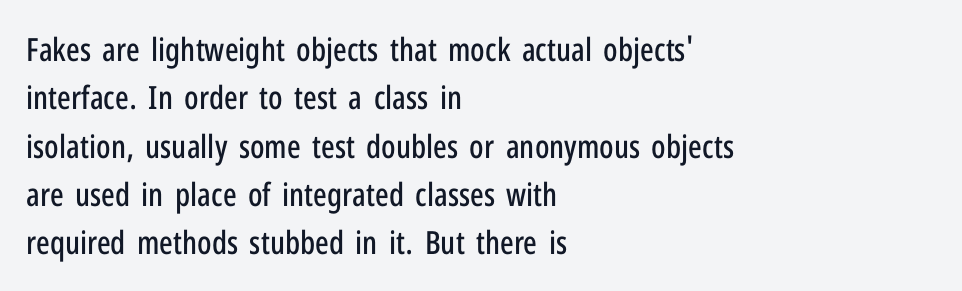
{"serif": "no", "italic": "no", "width": "condensed", "stroke_contrast": "low", "x_height": "medium", "monospaced": "no", "underline": "no", "align": "left", "line_spacing": "normal", "line_spacing_ratio": 1.51, "letter_spacing": "normal", "letter_spacing_em": 0.0, "glyph_px": 32}
